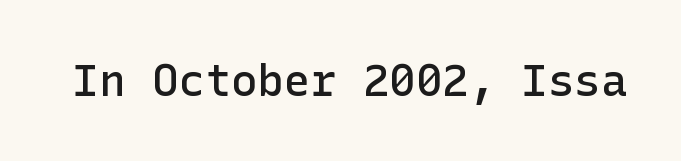
Q: Is the text bold? A: Semi-bold.
Q: Is the text italic (slanted)? A: No, it is upright.
Q: Is the typeface a serif or a sans-serif typeface? A: Sans-serif.
Q: Is the text underlined? A: No.
Q: Is the spacing between letters normal or unusually wide? A: Normal.
Q: Width (condensed, normal, or wide)? A: Normal.
Q: Stroke contrast? A: Low.
Q: x-height? A: Medium.
